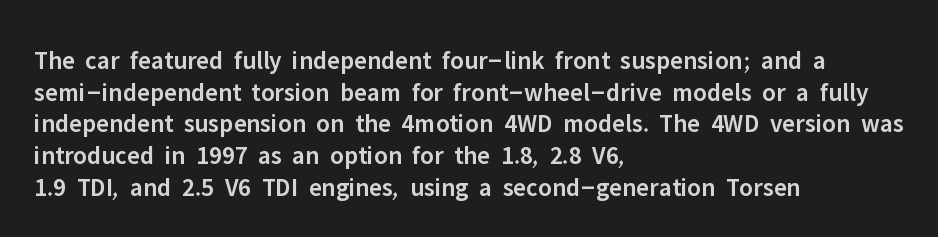
The image shows 26 px text type, upright; set left-aligned, line spacing 1.22x, normal letter spacing, not underlined.
